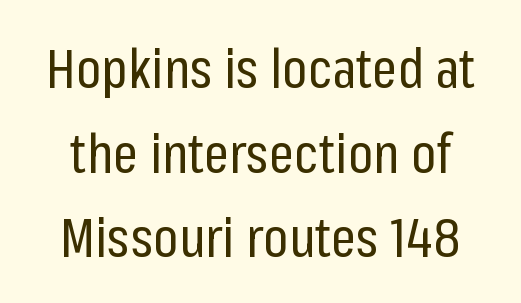
The image shows 55 px regular-weight, condensed sans-serif type, upright; set normal line spacing (1.54x), normal letter spacing, not underlined; low stroke contrast and a medium x-height.
